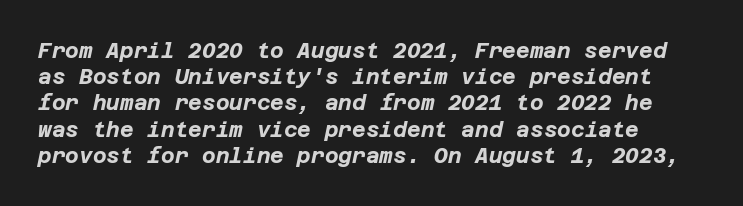
{"italic": "yes", "lean": "right", "slant_degrees": 12, "bold": "yes", "underline": "no", "line_spacing": "normal", "line_spacing_ratio": 1.25, "letter_spacing": "normal", "letter_spacing_em": 0.0, "glyph_px": 21}
